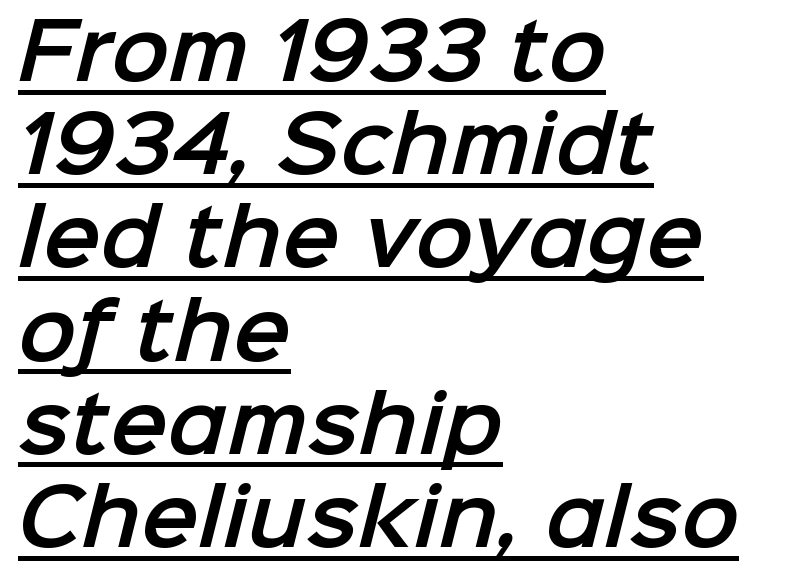
Proportional: the letters do not fall into vertical columns. In terms of letterform style, serifs are entirely absent. The setting favours the left margin, as ordinary paragraphs usually do. Words appear dense and cohesive because spacing is normal.
